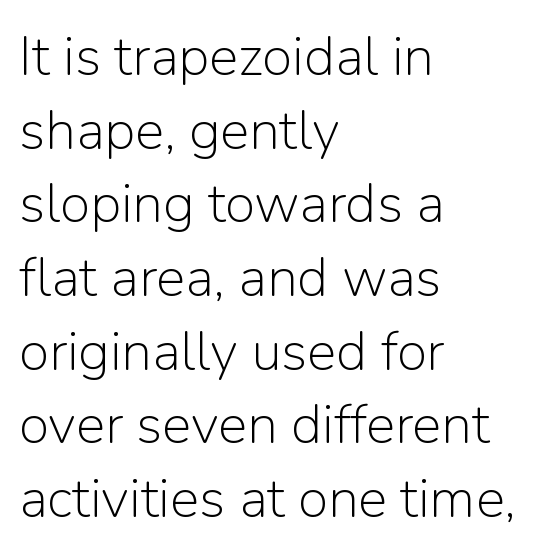
{"serif": "no", "italic": "no", "bold": "no", "weight": "light", "width": "normal", "stroke_contrast": "low", "x_height": "medium", "monospaced": "no", "underline": "no", "align": "left", "line_spacing": "normal", "line_spacing_ratio": 1.34, "letter_spacing": "normal", "letter_spacing_em": 0.0, "glyph_px": 55}
